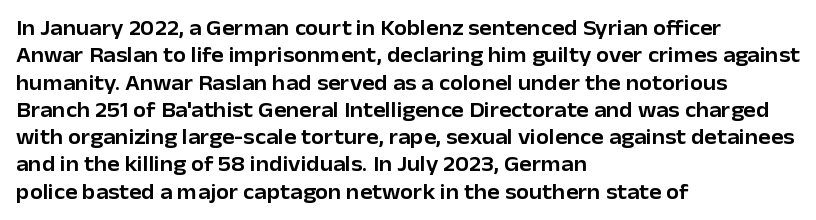
Q: Is the text italic (slanted)? A: No, it is upright.
Q: Is the text underlined? A: No.
Q: How is the paragraph aligned? A: Left-aligned.
Q: Is the spacing between letters normal or unusually wide? A: Normal.
Q: Is the spacing between lines tight, normal or loose? A: Normal.
